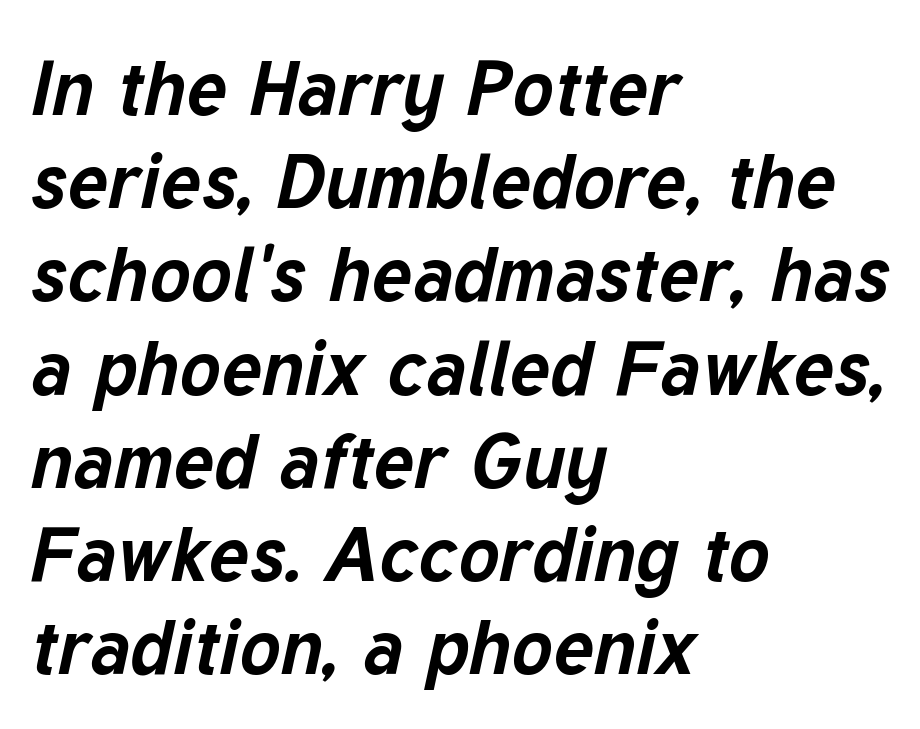
The image shows 77 px bold type, italic (leaning right); set left-aligned, line spacing 1.21x, normal letter spacing, not underlined; low stroke contrast and a medium x-height.
